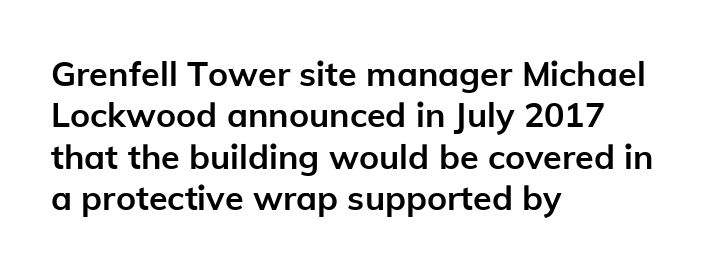
{"serif": "no", "italic": "no", "bold": "yes", "weight": "semibold", "width": "normal", "stroke_contrast": "low", "x_height": "medium", "monospaced": "no", "underline": "no", "align": "left", "line_spacing_ratio": 1.22, "letter_spacing": "normal", "letter_spacing_em": 0.0, "glyph_px": 34}
